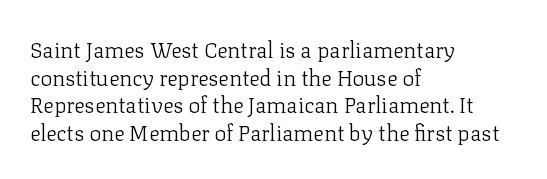
Q: Is the text bold? A: No.
Q: Is the text italic (slanted)? A: No, it is upright.
Q: Is the text underlined? A: No.
Q: How is the paragraph aligned? A: Left-aligned.
Q: Is the spacing between letters normal or unusually wide? A: Normal.
Q: Is the spacing between lines tight, normal or loose? A: Normal.
